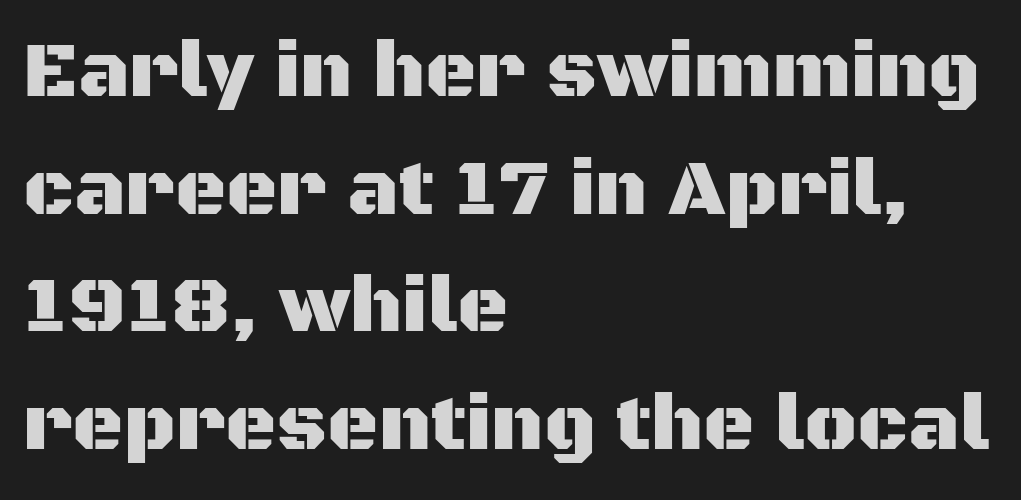
Compared with typical paragraphs, the rows here are spaced about the same. The passage is arranged the way most books set body copy — flush left. Words appear dense and cohesive because spacing is normal. Check the space under the baseline: it is left empty. You could not count columns in this text — the font is proportionally spaced. No italicization has been applied; the sample stays upright.
